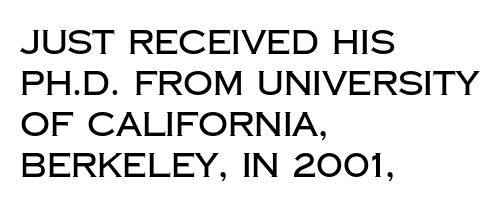
The image shows 33 px sans-serif type, upright; set left-aligned, line spacing 1.24x, normal letter spacing, not underlined; low stroke contrast and a large x-height.
